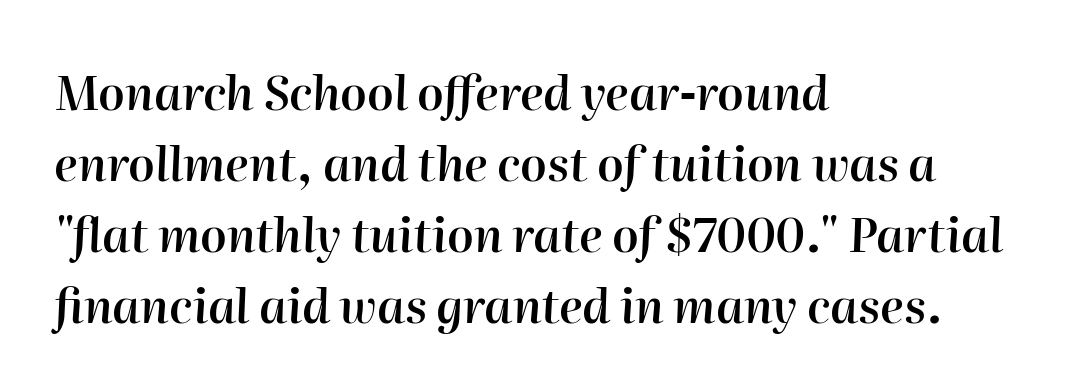
{"italic": "yes", "lean": "right", "slant_degrees": 2, "bold": "semi", "weight": "semibold", "width": "normal", "stroke_contrast": "high", "x_height": "medium", "monospaced": "no", "underline": "no", "align": "left", "line_spacing": "normal", "line_spacing_ratio": 1.51, "letter_spacing": "normal", "letter_spacing_em": 0.0, "glyph_px": 47}
